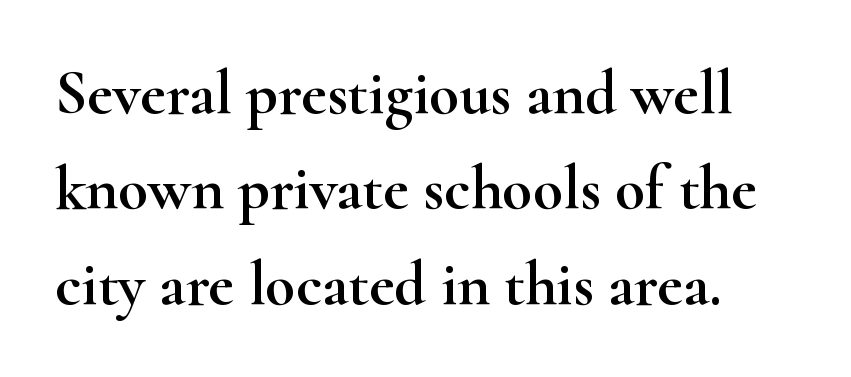
Q: Is the text italic (slanted)? A: No, it is upright.
Q: Is the typeface a serif or a sans-serif typeface? A: Serif.
Q: Is the text underlined? A: No.
Q: How is the paragraph aligned? A: Left-aligned.
Q: Is the spacing between letters normal or unusually wide? A: Normal.
Q: Is the spacing between lines tight, normal or loose? A: Normal.
Q: Width (condensed, normal, or wide)? A: Wide.
Q: Stroke contrast? A: High.
Q: x-height? A: Small.
Q: Monospaced? A: No.
